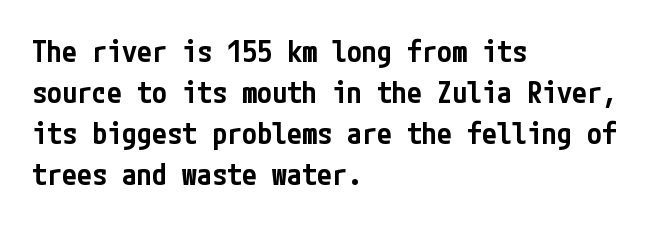
The image shows 30 px semibold, condensed sans-serif type, upright; set left-aligned, normal line spacing (1.37x), normal letter spacing, not underlined; low stroke contrast and a medium x-height.
